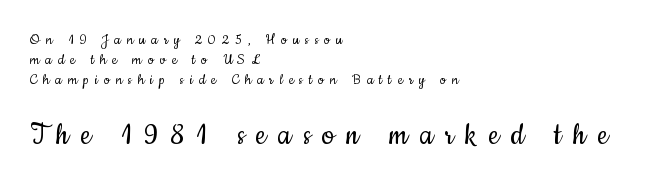
Q: Is the text bold? A: No.
Q: Is the text italic (slanted)? A: Yes.
Q: Is the typeface a serif or a sans-serif typeface? A: Sans-serif.
Q: Is the text underlined? A: No.
Q: How is the paragraph aligned? A: Left-aligned.
Q: Is the spacing between letters normal or unusually wide? A: Unusually wide.
Q: Which block of text is set in a larger size, the first (top) or the second (bottom)? A: The second (bottom) one.
Q: Width (condensed, normal, or wide)? A: Condensed.
Q: Stroke contrast? A: Low.
Q: x-height? A: Small.
Q: Monospaced? A: No.
